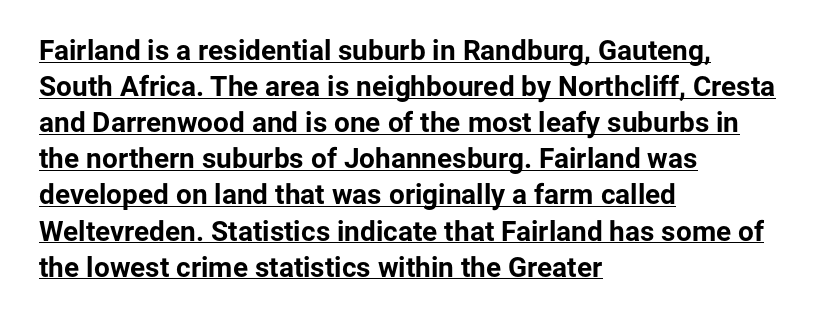
This sample carries an underscore along the baseline area. The specimen reads as upright at a glance. Character widths vary here, with narrow letters taking less room than wide ones. Line starts are locked; line ends wander. A typesetter would call this zero additional tracking.
